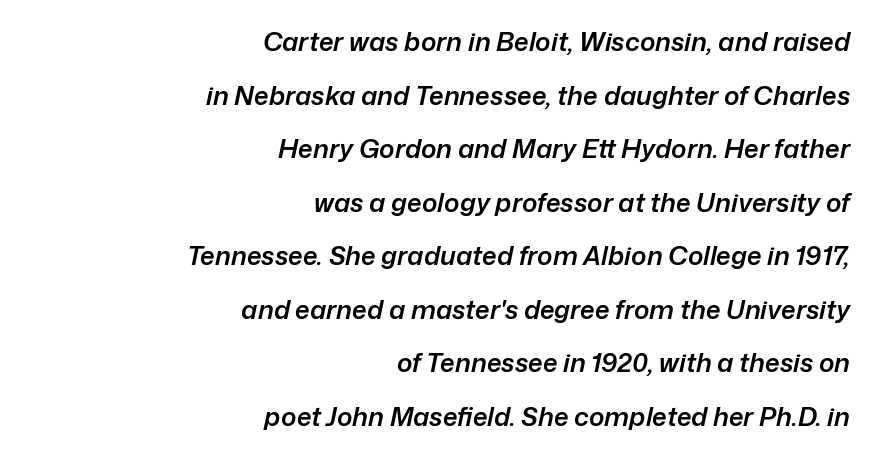
{"italic": "yes", "lean": "right", "slant_degrees": 12, "bold": "semi", "underline": "no", "align": "right", "line_spacing": "loose", "line_spacing_ratio": 2.06, "letter_spacing": "normal", "letter_spacing_em": 0.0, "glyph_px": 26}
